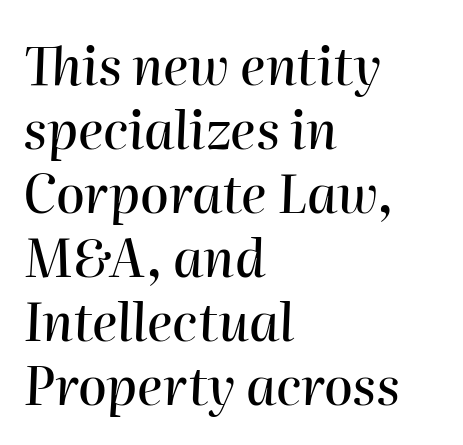
Q: Is the text italic (slanted)? A: Yes, it leans right by about 2 degrees.
Q: Is the text underlined? A: No.
Q: How is the paragraph aligned? A: Left-aligned.
Q: Is the spacing between letters normal or unusually wide? A: Normal.
Q: Width (condensed, normal, or wide)? A: Normal.
Q: Stroke contrast? A: High.
Q: x-height? A: Medium.
Q: Monospaced? A: No.
